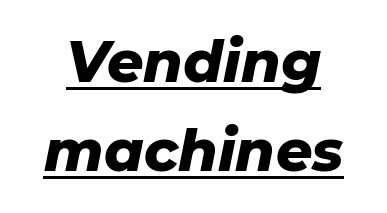
Each line of the rendering has a horizontal stroke beneath the glyphs. Observe the lean: these are italic letterforms. Summary of vertical rhythm: regular, with standard interline spacing. These lines are rendered in a variable-pitch font.
